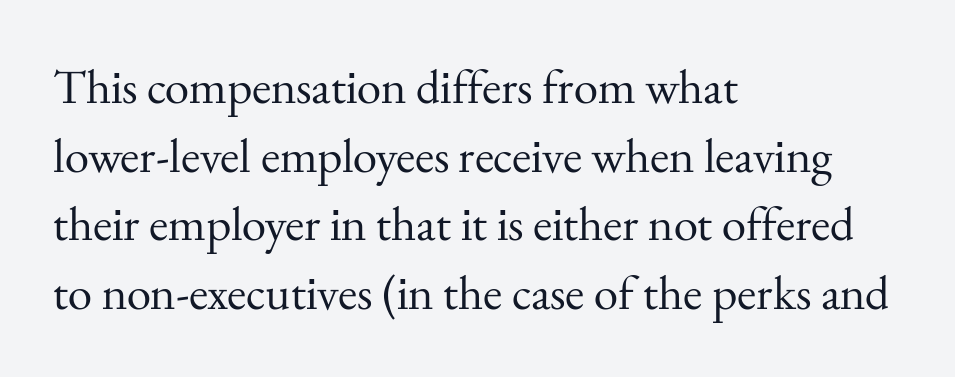
Unmarked baselines from the first word to the last. Line spacing here is normal. Short and long lines alike share a common starting point at left. A typesetter would call this zero additional tracking. Stroke mass is kept to a normal reading level or below.
